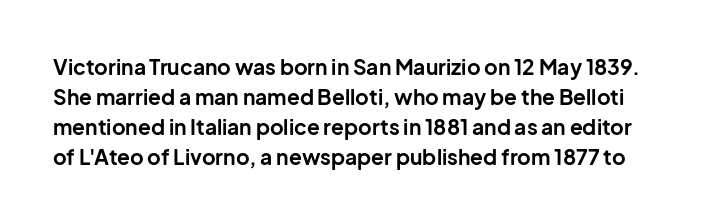
Q: Is the text bold? A: Yes.
Q: Is the text italic (slanted)? A: No, it is upright.
Q: Is the text underlined? A: No.
Q: Is the spacing between letters normal or unusually wide? A: Normal.
Q: Is the spacing between lines tight, normal or loose? A: Normal.
